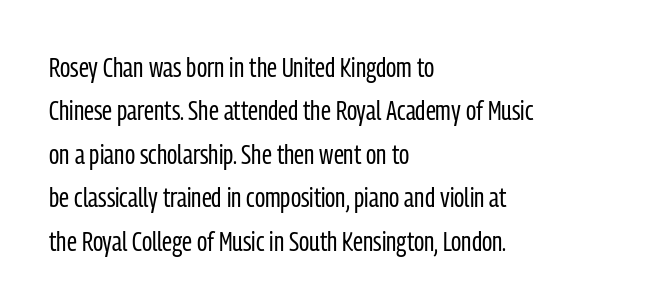
The image shows 28 px regular-weight, condensed sans-serif type, upright; set left-aligned, normal line spacing (1.55x), normal letter spacing, not underlined; low stroke contrast and a medium x-height.
